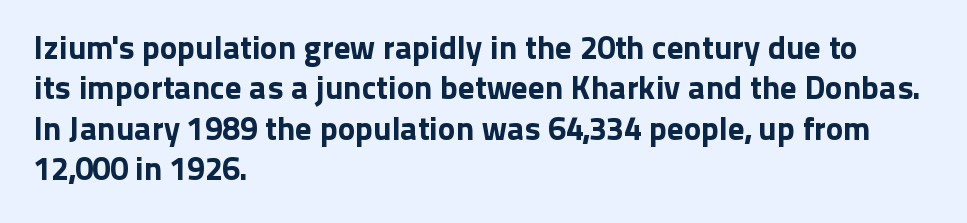
{"serif": "no", "italic": "no", "width": "normal", "stroke_contrast": "low", "x_height": "medium", "monospaced": "no", "underline": "no", "align": "left", "line_spacing_ratio": 1.22, "letter_spacing": "normal", "letter_spacing_em": 0.0, "glyph_px": 33}
